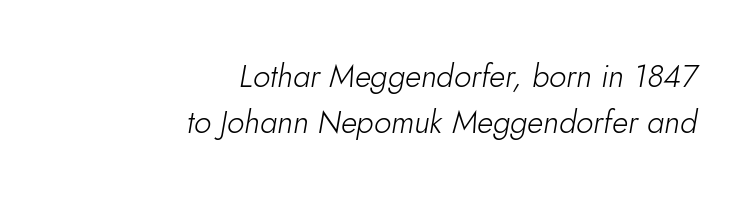
The image shows 31 px light type, italic (leaning right); set right-aligned, normal line spacing (1.48x), normal letter spacing, not underlined; low stroke contrast and a small x-height.
